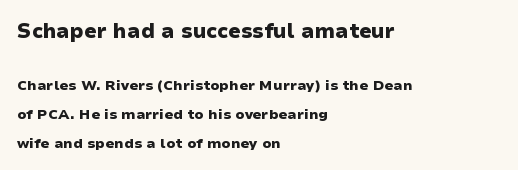
Q: Is the text bold? A: Yes.
Q: Is the text italic (slanted)? A: No, it is upright.
Q: Is the text underlined? A: No.
Q: How is the paragraph aligned? A: Left-aligned.
Q: Is the spacing between letters normal or unusually wide? A: Normal.
Q: Is the spacing between lines tight, normal or loose? A: Loose.
Q: Which block of text is set in a larger size, the first (top) or the second (bottom)? A: The first (top) one.
